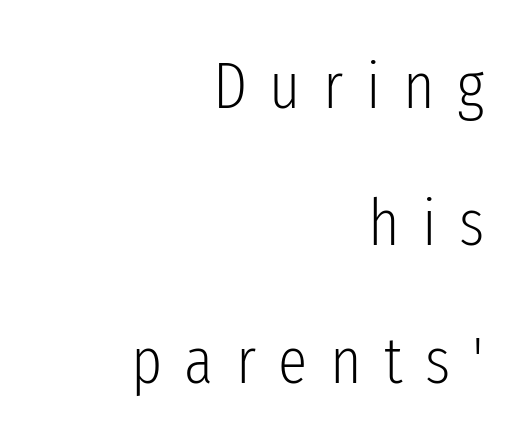
Q: Is the text bold? A: No.
Q: Is the text italic (slanted)? A: No, it is upright.
Q: Is the typeface a serif or a sans-serif typeface? A: Sans-serif.
Q: Is the text underlined? A: No.
Q: How is the paragraph aligned? A: Right-aligned.
Q: Is the spacing between letters normal or unusually wide? A: Unusually wide.
Q: Is the spacing between lines tight, normal or loose? A: Loose.
Q: Width (condensed, normal, or wide)? A: Condensed.
Q: Stroke contrast? A: Low.
Q: x-height? A: Medium.
Q: Monospaced? A: No.
